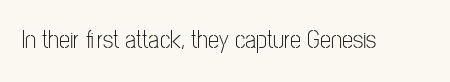
The image shows 25 px text type, upright; set normal letter spacing, not underlined.
